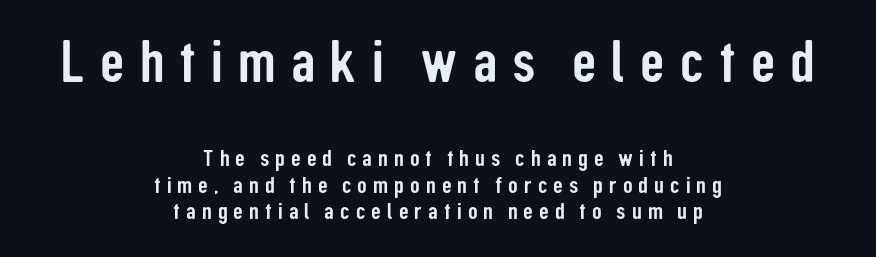
{"serif": "no", "italic": "no", "width": "condensed", "stroke_contrast": "low", "x_height": "medium", "monospaced": "no", "underline": "no", "align": "center", "line_spacing": "tight", "line_spacing_ratio": 1.09, "letter_spacing": "wide", "letter_spacing_em": 0.25, "larger_block": "first", "size_ratio": 2.5, "glyph_px": 60}
